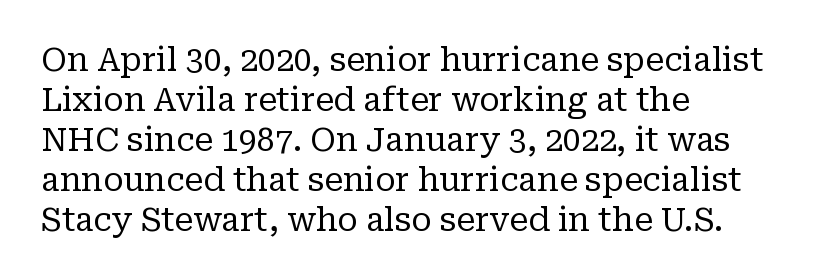
{"serif": "yes", "italic": "no", "bold": "no", "weight": "regular", "width": "normal", "stroke_contrast": "low", "x_height": "medium", "monospaced": "no", "underline": "no", "align": "left", "line_spacing": "normal", "line_spacing_ratio": 1.25, "letter_spacing": "normal", "letter_spacing_em": 0.0, "glyph_px": 32}
